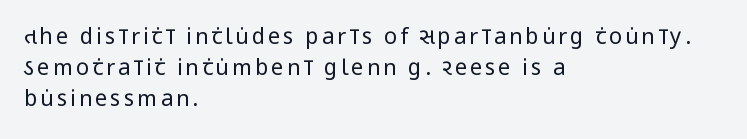
The baseline area is clear. Left-aligned paragraph, ragged on the right. A quiet, ordinary-to-light weight characterises the typeface. The letters stand upright; this is a roman face.
